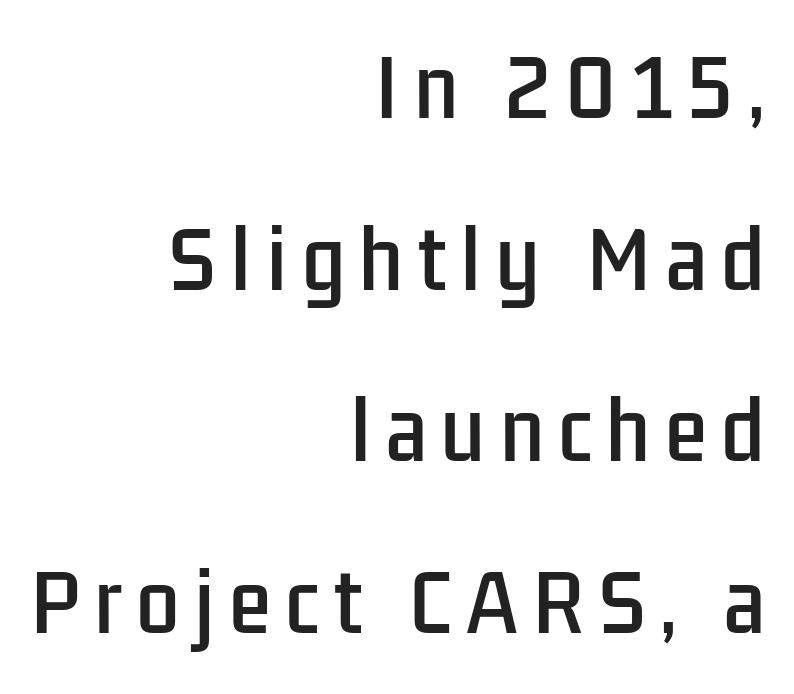
Q: Is the text italic (slanted)? A: No, it is upright.
Q: Is the typeface a serif or a sans-serif typeface? A: Sans-serif.
Q: Is the text underlined? A: No.
Q: How is the paragraph aligned? A: Right-aligned.
Q: Is the spacing between lines tight, normal or loose? A: Loose.
Q: Width (condensed, normal, or wide)? A: Condensed.
Q: Stroke contrast? A: Low.
Q: x-height? A: Medium.
Q: Monospaced? A: No.
